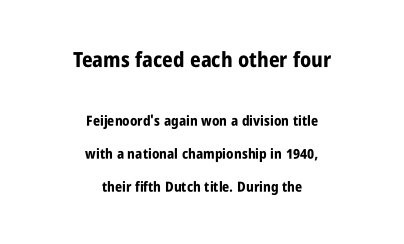
Q: Is the text bold? A: Yes.
Q: Is the text italic (slanted)? A: No, it is upright.
Q: Is the text underlined? A: No.
Q: How is the paragraph aligned? A: Centered.
Q: Is the spacing between letters normal or unusually wide? A: Normal.
Q: Is the spacing between lines tight, normal or loose? A: Loose.
Q: Which block of text is set in a larger size, the first (top) or the second (bottom)? A: The first (top) one.
